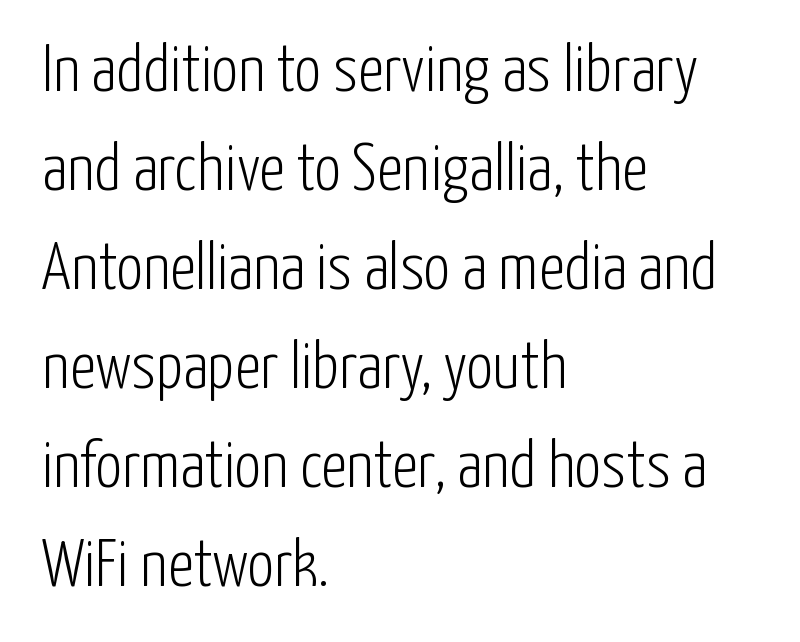
Q: Is the text bold? A: No.
Q: Is the text italic (slanted)? A: No, it is upright.
Q: Is the typeface a serif or a sans-serif typeface? A: Sans-serif.
Q: Is the text underlined? A: No.
Q: How is the paragraph aligned? A: Left-aligned.
Q: Is the spacing between letters normal or unusually wide? A: Normal.
Q: Is the spacing between lines tight, normal or loose? A: Normal.
Q: Width (condensed, normal, or wide)? A: Condensed.
Q: Stroke contrast? A: Low.
Q: x-height? A: Medium.
Q: Monospaced? A: No.
